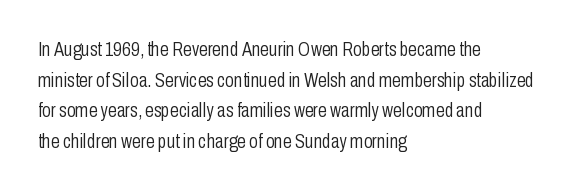
{"italic": "no", "bold": "no", "underline": "no", "align": "left", "line_spacing": "normal", "line_spacing_ratio": 1.53, "letter_spacing": "normal", "letter_spacing_em": 0.0, "glyph_px": 20}
